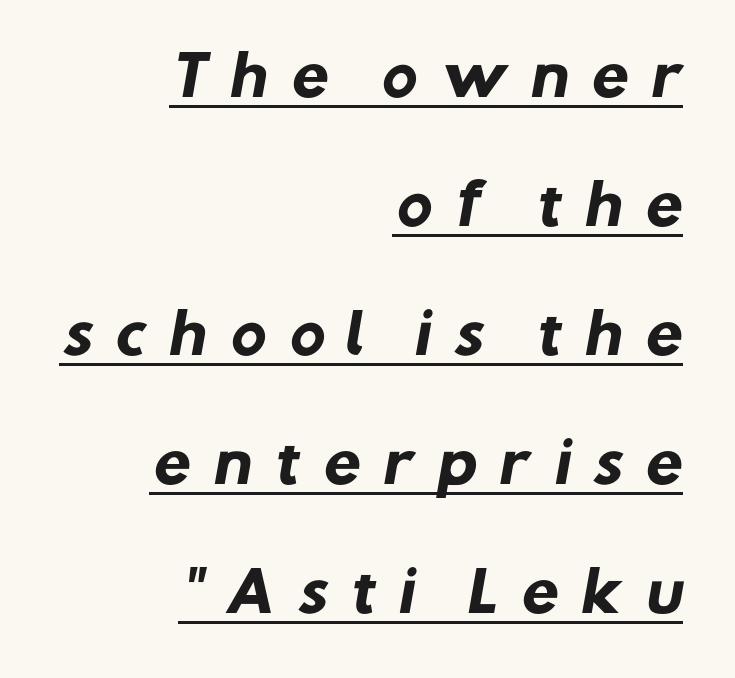
{"serif": "no", "bold": "yes", "weight": "heavy", "width": "normal", "stroke_contrast": "low", "x_height": "medium", "monospaced": "no", "underline": "yes", "align": "right", "line_spacing": "loose", "line_spacing_ratio": 2.39, "letter_spacing": "wide", "letter_spacing_em": 0.39, "glyph_px": 54}
